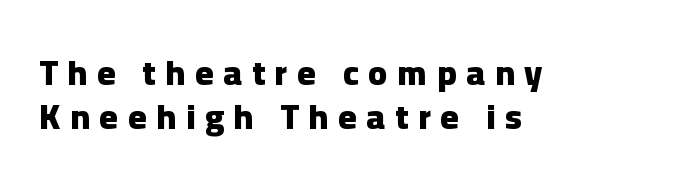
Q: Is the text bold? A: Yes.
Q: Is the text italic (slanted)? A: No, it is upright.
Q: Is the typeface a serif or a sans-serif typeface? A: Sans-serif.
Q: Is the text underlined? A: No.
Q: How is the paragraph aligned? A: Left-aligned.
Q: Is the spacing between letters normal or unusually wide? A: Unusually wide.
Q: Is the spacing between lines tight, normal or loose? A: Normal.
Q: Width (condensed, normal, or wide)? A: Normal.
Q: Stroke contrast? A: Low.
Q: x-height? A: Medium.
Q: Monospaced? A: No.
